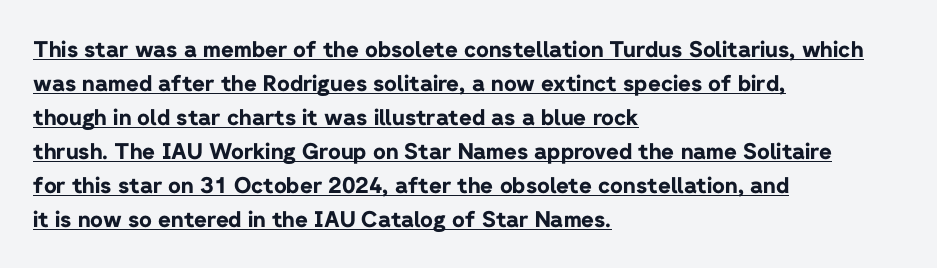
Leading matches the norm, producing a regular column. Each line of the rendering has a horizontal stroke beneath the glyphs. The tracking reads as untouched default to a designer's eye. A full-strength bold gives these letters their thick strokes. These lines were composed using upright roman letters. The paragraph has a hard left edge and a soft right edge.
